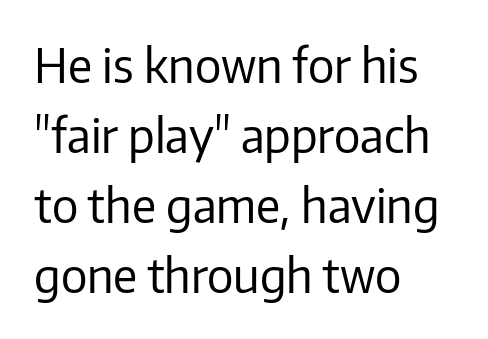
Horizontal bands of white between lines are of average thickness. The glyphs are unaccompanied by any horizontal stroke below them. Note the varied advance widths — an 'i' is clearly narrower than an 'm'. The typesetter chose a ragged-right arrangement here. Nope, not italic — everything's standing straight.
